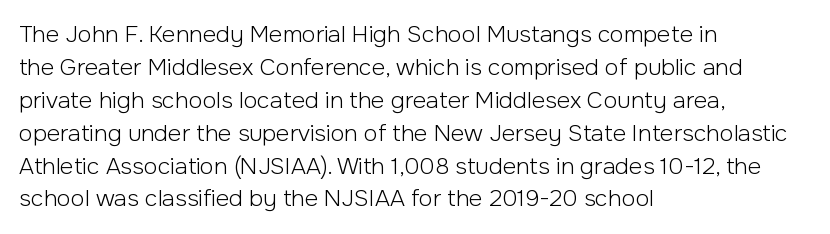
Honestly, the row spacing looks completely unremarkable. Caption: face not bold, strokes unweighted. Posture: vertical. This rendering features lettering with no underline. The setting favours the left margin, as ordinary paragraphs usually do.
